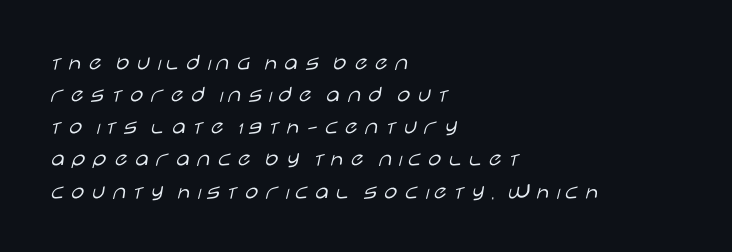
The image shows 24 px text type; set left-aligned, normal line spacing (1.34x), not underlined.
